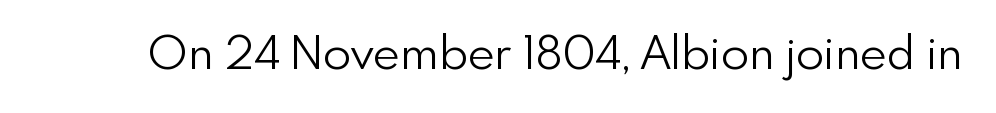
The image shows 46 px light sans-serif type, upright; set normal letter spacing, not underlined; a small x-height.
